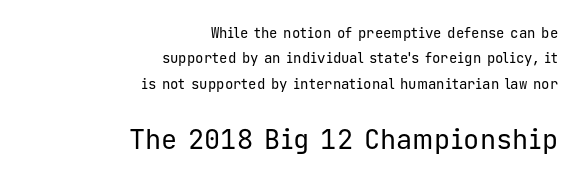
Unmarked baselines from the first word to the last. Inter-character spacing is left at the font's built-in metrics. Which of the two is more prominent by size? The second, at the bottom. No letter is thick-stroked: the sample isn't bold.
